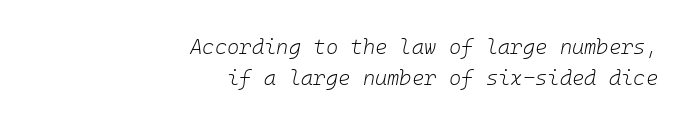
The image shows 21 px text type, italic (leaning right); set right-aligned, normal line spacing (1.48x), normal letter spacing, not underlined.
